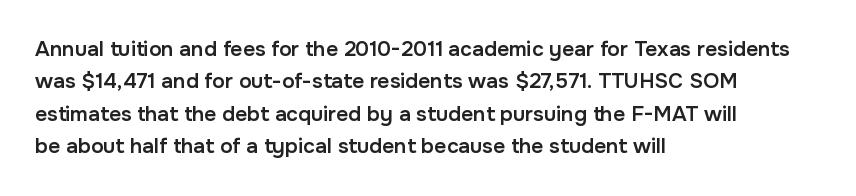
The image shows 21 px text type, upright; set left-aligned, normal line spacing (1.54x), normal letter spacing, not underlined.
